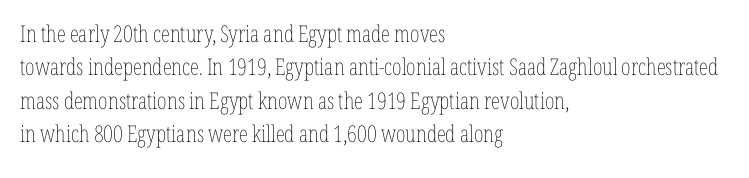
Q: Is the text bold? A: No.
Q: Is the text italic (slanted)? A: No, it is upright.
Q: Is the text underlined? A: No.
Q: How is the paragraph aligned? A: Left-aligned.
Q: Is the spacing between letters normal or unusually wide? A: Normal.
Q: Is the spacing between lines tight, normal or loose? A: Normal.
